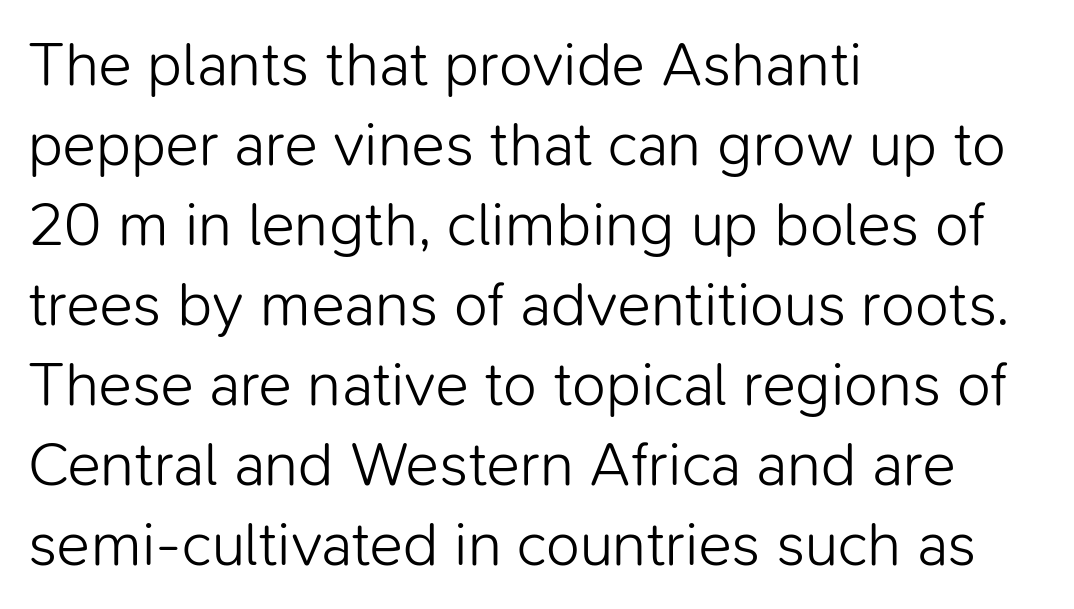
Layout note: lines flush left. Look at the bottom of the vertical strokes: they stop flat, with no serifs. You could not count columns in this text — the font is proportionally spaced. This sample uses an upright cut, with every glyph sitting square on the baseline. Quick note: underline off.
